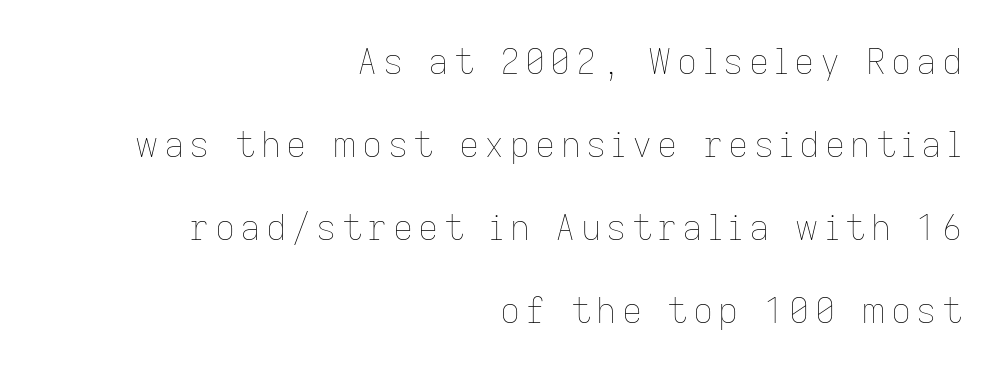
The baseline area is clear. Note the varied advance widths — an 'i' is clearly narrower than an 'm'. Characters remain perfectly vertical along every line. You could fit nearly another row in the gap between these rows. Is this a heavy cut? Hardly; it is regular or lighter.
